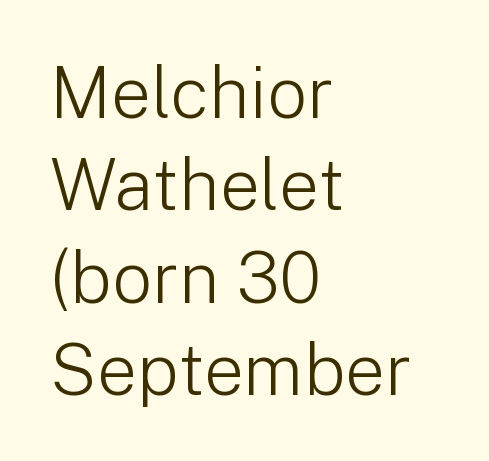
The space directly below the letters is spotless. The axis of the letterforms is exactly vertical. The lines sit at an ordinary, default distance from one another. The text block is weighted toward the left margin, trailing off unevenly rightward. The typeface has the unassuming heft of standard copy or less.
